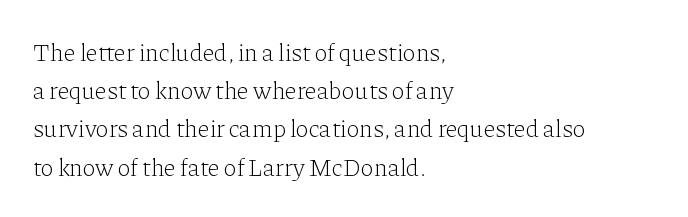
{"italic": "no", "bold": "no", "underline": "no", "align": "left", "line_spacing": "normal", "line_spacing_ratio": 1.53, "letter_spacing": "normal", "letter_spacing_em": 0.0, "glyph_px": 25}
